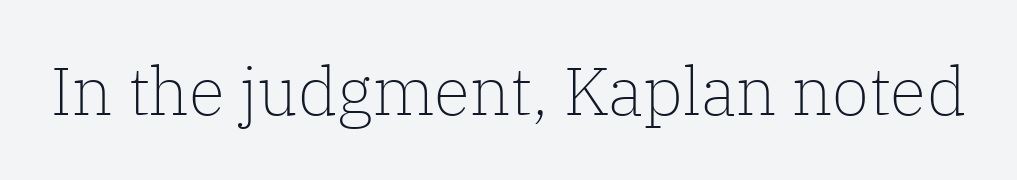
The image shows 67 px light serif type, upright; set normal letter spacing, not underlined; low stroke contrast and a medium x-height.
